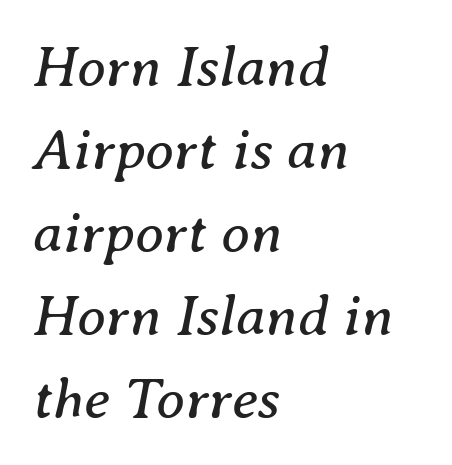
A typesetter would mark this as italic. The space directly below the letters is spotless. The font is comparable to plain body text, perhaps lighter. The letters advance in unequal steps, a hallmark of proportional type. Line spacing here is normal. The lines are quadded left.
